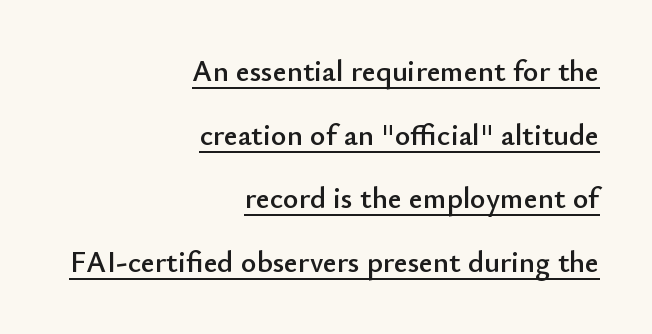
{"serif": "no", "italic": "no", "width": "normal", "stroke_contrast": "low", "x_height": "small", "monospaced": "no", "underline": "yes", "align": "right", "line_spacing": "loose", "line_spacing_ratio": 2.12, "letter_spacing": "normal", "letter_spacing_em": 0.0, "glyph_px": 30}
